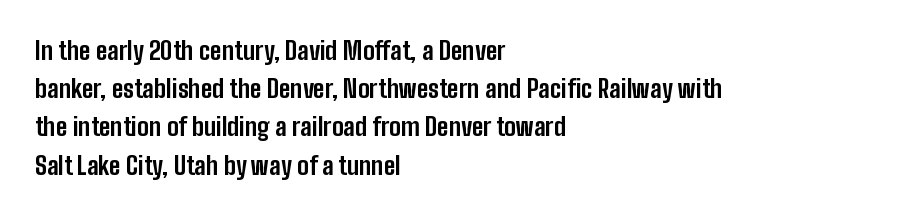
Q: Is the text bold? A: Yes.
Q: Is the text italic (slanted)? A: No, it is upright.
Q: Is the text underlined? A: No.
Q: How is the paragraph aligned? A: Left-aligned.
Q: Is the spacing between letters normal or unusually wide? A: Normal.
Q: Is the spacing between lines tight, normal or loose? A: Normal.
